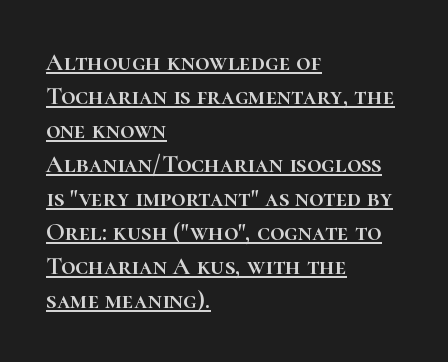
The lines sit at an ordinary, default distance from one another. The typesetter has applied underlining to the passage shown. This sample uses an upright cut, with every glyph sitting square on the baseline. Casual observation: everything's shoved over to the left. The letterforms sit shoulder to shoulder at normal distance.
